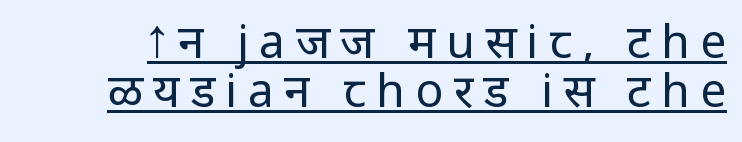
The words here are underlined. Observe the absence of serifs on each vertical stroke in this sample. Heaviness? Minimal to ordinary, like unemphasized prose. Vertical spacing — tight.
